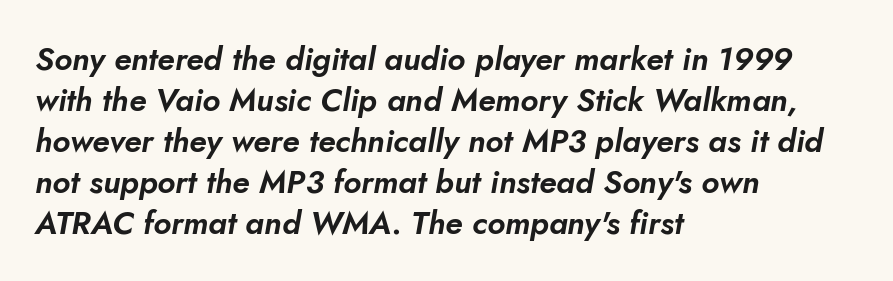
Q: Is the text italic (slanted)? A: Yes, it leans right by about 10 degrees.
Q: Is the text underlined? A: No.
Q: How is the paragraph aligned? A: Left-aligned.
Q: Is the spacing between letters normal or unusually wide? A: Normal.
Q: Is the spacing between lines tight, normal or loose? A: Normal.
Q: Width (condensed, normal, or wide)? A: Normal.
Q: Stroke contrast? A: Low.
Q: x-height? A: Small.
Q: Monospaced? A: No.
